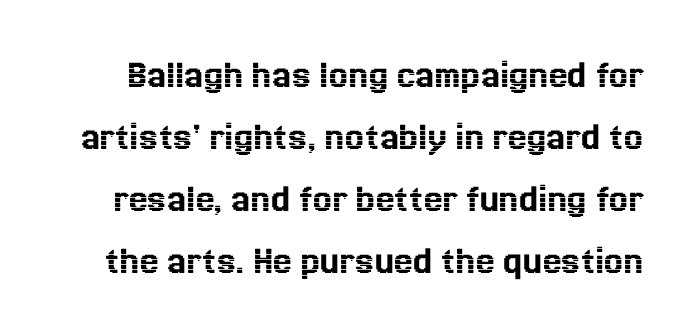
The vertical gap from one line to the next is medium. The glyphs are unaccompanied by any horizontal stroke below them. The lettering stays uniformly vertical, giving the passage a roman look. Think of a printed novel: that variable character pitch is what you see here.
